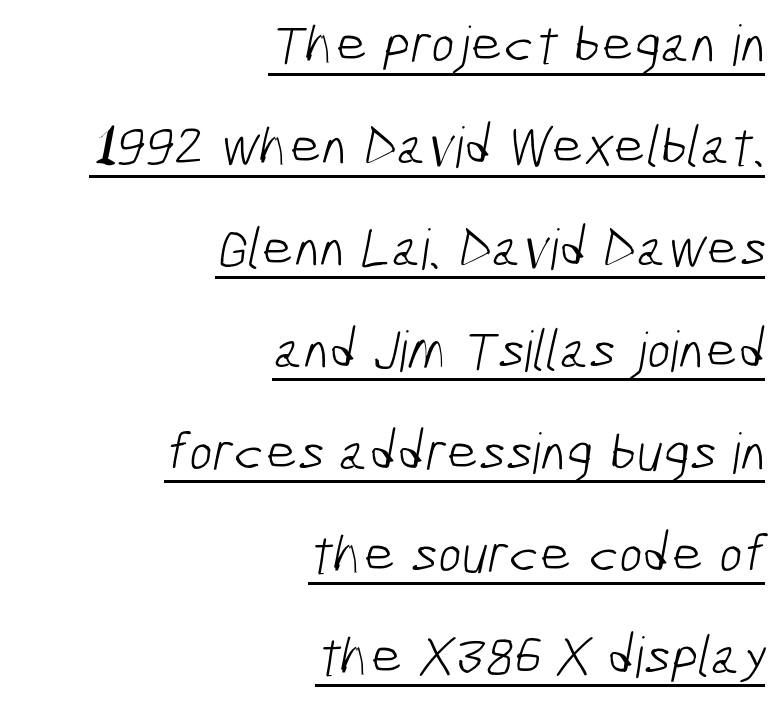
{"serif": "no", "bold": "no", "weight": "light", "width": "condensed", "stroke_contrast": "low", "x_height": "medium", "monospaced": "no", "underline": "yes", "align": "right", "line_spacing_ratio": 1.82, "letter_spacing": "normal", "letter_spacing_em": 0.0, "glyph_px": 56}
